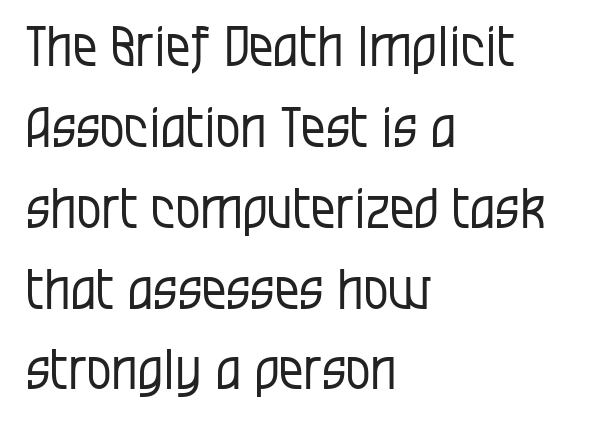
This is the regular roman posture of the typeface. Leading matches the norm, producing a regular column. This sample has the flowing, uneven cadence of proportional lettering. The paragraph has a hard left edge and a soft right edge. Each stroke keeps to a modest, everyday thickness or less.
